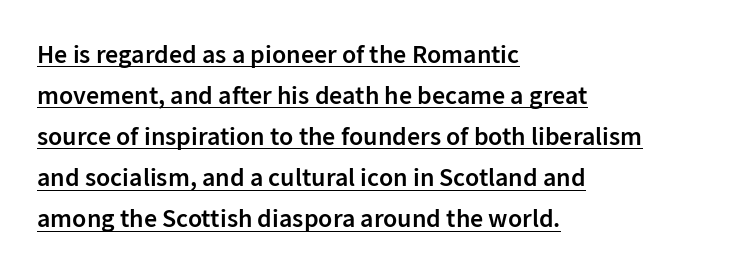
{"italic": "no", "bold": "semi", "underline": "yes", "align": "left", "line_spacing": "normal", "line_spacing_ratio": 1.58, "letter_spacing": "normal", "letter_spacing_em": 0.0, "glyph_px": 26}
